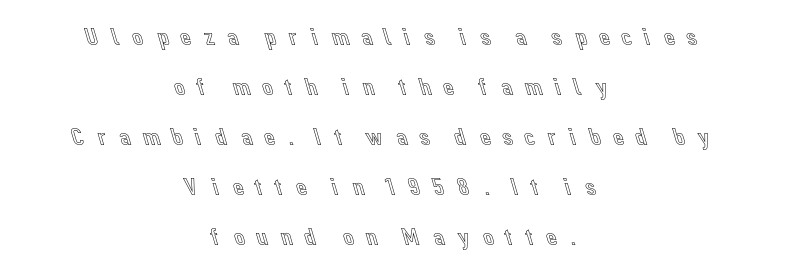
In CSS terms this would be text-align: center. The line texture is sparse and dotted thanks to wide tracking. Honestly, the rows look like they've been pulled way apart.
